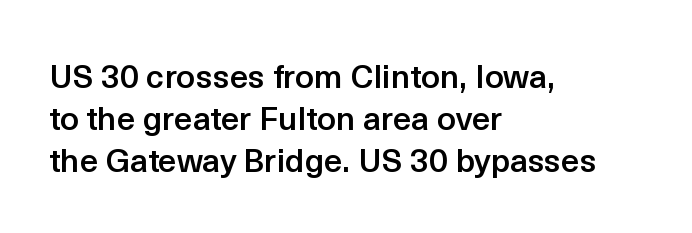
The lines sit at an ordinary, default distance from one another. As a designer I'd log this as weight 600, semibold. Each row of text sits above clean, open space. It's the straight-up-and-down kind of type. Varying glyph widths throughout — classic text-font behaviour.
